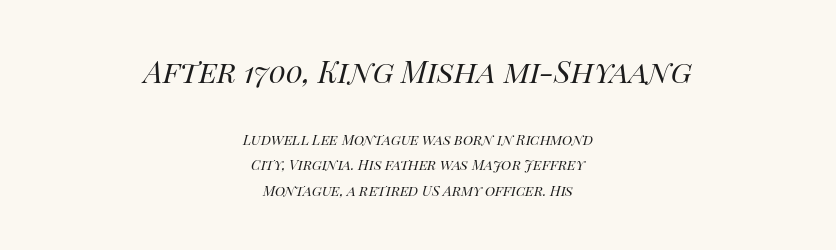
The image shows 30 px regular-weight type, italic (leaning right); set centered, line spacing 1.82x, normal letter spacing, not underlined; the first (top) block is 2.14x larger; high stroke contrast and a large x-height.
